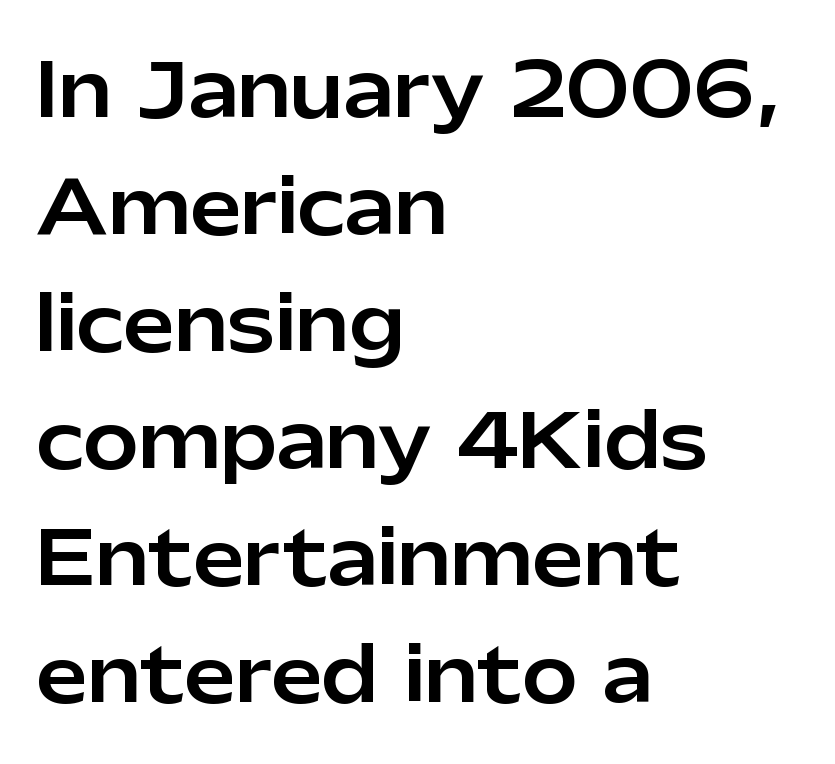
Rule under the text: the space is simply empty. Stroke terminals: plain, sans-serif. Reading down the column, the eye jumps a familiar distance to each next line. How are the letters spaced? Ordinarily, with no added tracking. A classic flush-left, rag-right setting is used for this passage.
